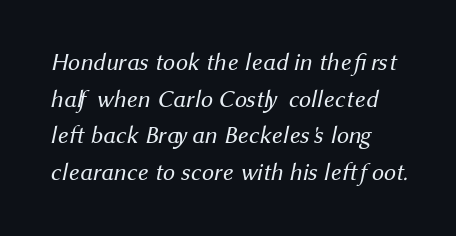
Q: Is the text bold? A: No.
Q: Is the text underlined? A: No.
Q: How is the paragraph aligned? A: Left-aligned.
Q: Is the spacing between letters normal or unusually wide? A: Normal.
Q: Is the spacing between lines tight, normal or loose? A: Normal.
